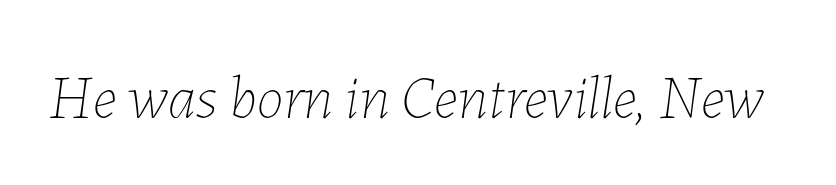
Q: Is the text bold? A: No.
Q: Is the text italic (slanted)? A: Yes, it leans right by about 7 degrees.
Q: Is the text underlined? A: No.
Q: Is the spacing between letters normal or unusually wide? A: Normal.
Q: Width (condensed, normal, or wide)? A: Normal.
Q: Stroke contrast? A: Low.
Q: x-height? A: Medium.
Q: Monospaced? A: No.
